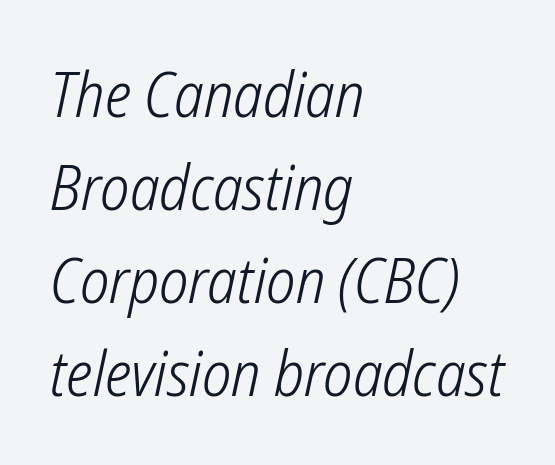
Q: Is the text bold? A: No.
Q: Is the typeface a serif or a sans-serif typeface? A: Sans-serif.
Q: Is the text underlined? A: No.
Q: How is the paragraph aligned? A: Left-aligned.
Q: Is the spacing between letters normal or unusually wide? A: Normal.
Q: Is the spacing between lines tight, normal or loose? A: Normal.
Q: Width (condensed, normal, or wide)? A: Condensed.
Q: Stroke contrast? A: Low.
Q: x-height? A: Medium.
Q: Monospaced? A: No.
